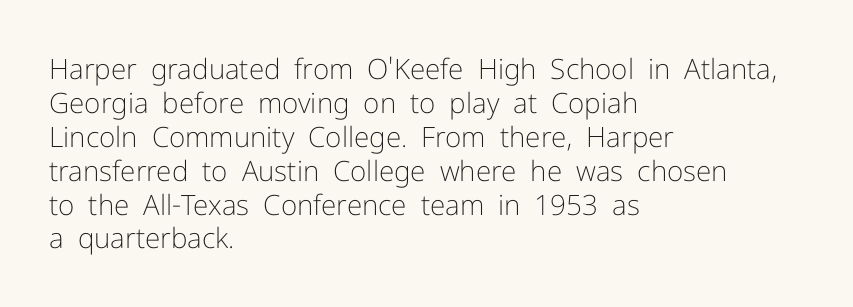
The image shows 28 px light sans-serif type, upright; set left-aligned, line spacing 1.21x, normal letter spacing, not underlined; low stroke contrast and a medium x-height.
